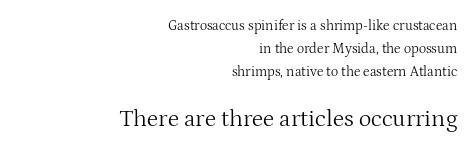
The image shows 24 px text type, upright; set right-aligned, normal line spacing (1.63x), normal letter spacing, not underlined; the second (bottom) block is 1.71x larger.
